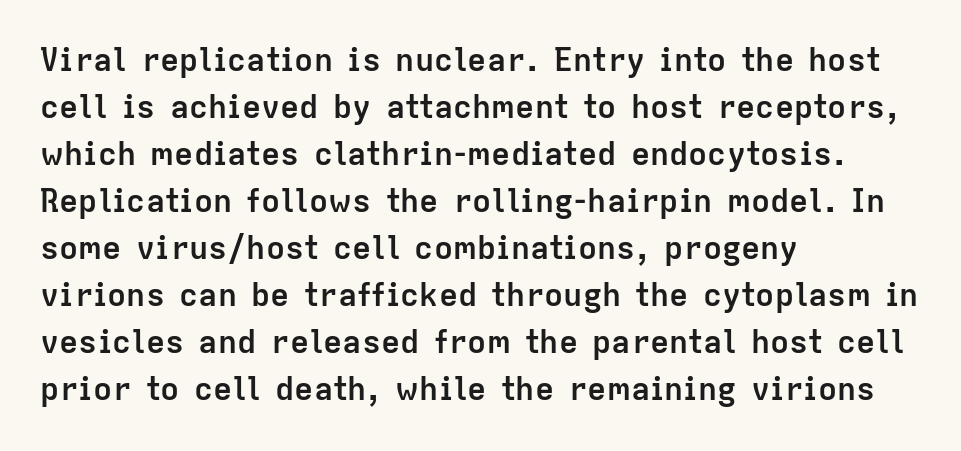
To sum up the face: it is a sans, with no serifs. The glyphs are unaccompanied by any horizontal stroke below them. Reading down the block, your eye returns to a fixed left position each line. The line-height multiplier appears to be the usual default. Varying glyph widths throughout — classic text-font behaviour.
